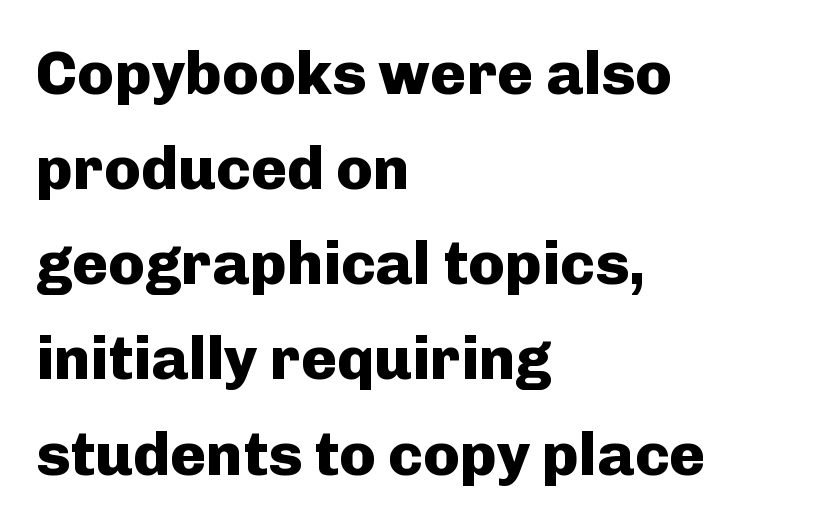
The image shows 61 px heavy sans-serif type, upright; set left-aligned, normal line spacing (1.56x), normal letter spacing, not underlined; low stroke contrast and a medium x-height.
